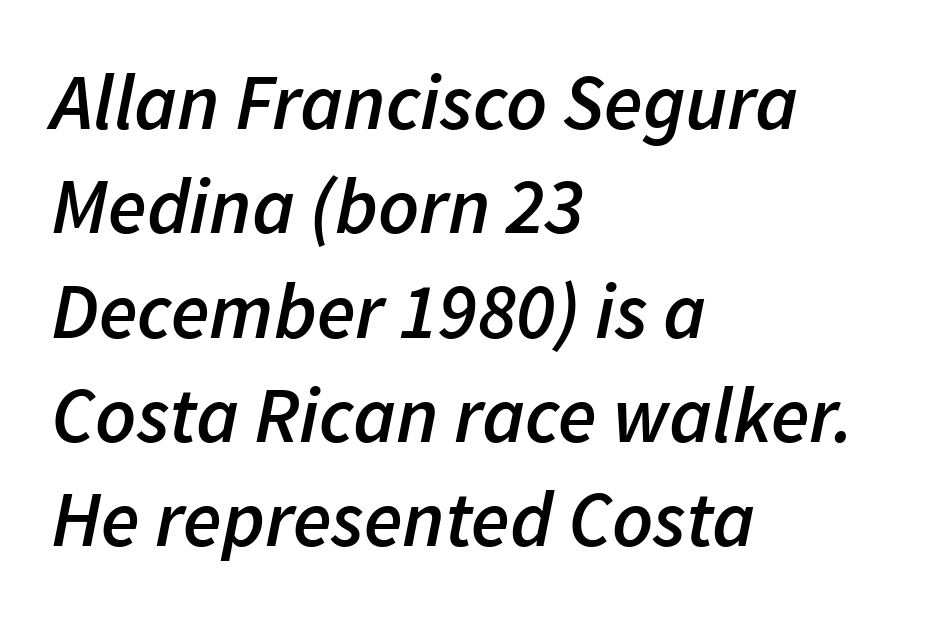
{"italic": "yes", "lean": "right", "slant_degrees": 11, "bold": "semi", "weight": "semibold", "width": "normal", "stroke_contrast": "low", "x_height": "medium", "monospaced": "no", "underline": "no", "align": "left", "line_spacing": "normal", "line_spacing_ratio": 1.32, "letter_spacing": "normal", "letter_spacing_em": 0.0, "glyph_px": 79}
